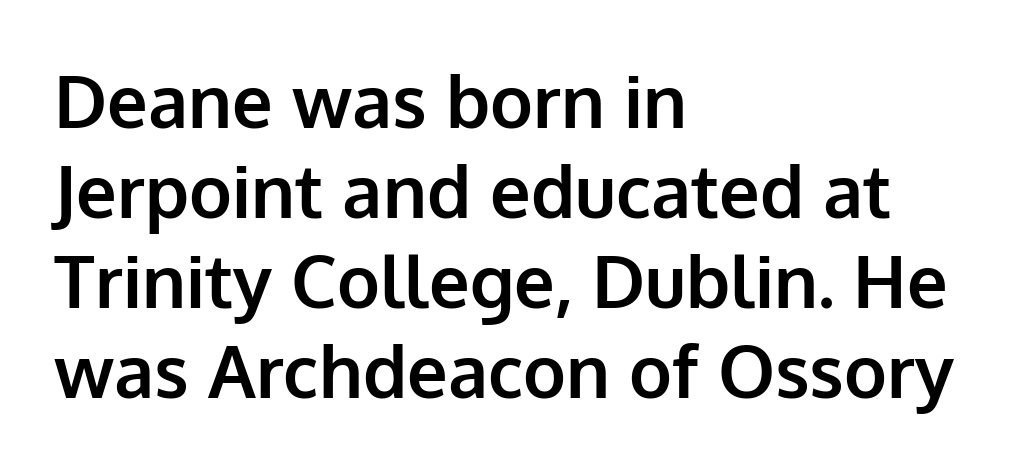
A classic flush-left, rag-right setting is used for this passage. Typesetter's note: full bold, strokes at maximum text heaviness. This rendering employs a face without finishing strokes, i.e., a sans-serif. The type is set solid horizontally, with unmodified tracking.
